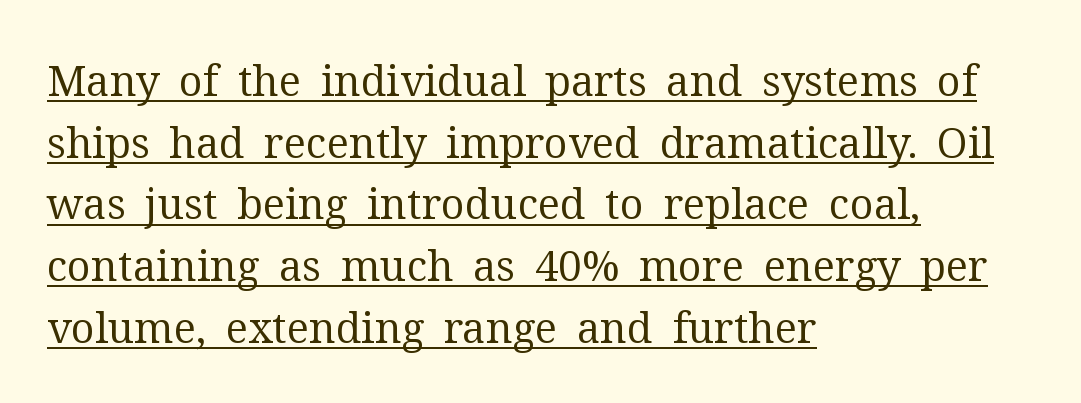
The image shows 42 px regular-weight serif type, upright; set left-aligned, normal line spacing (1.47x), normal letter spacing, underlined; medium stroke contrast and a medium x-height.
